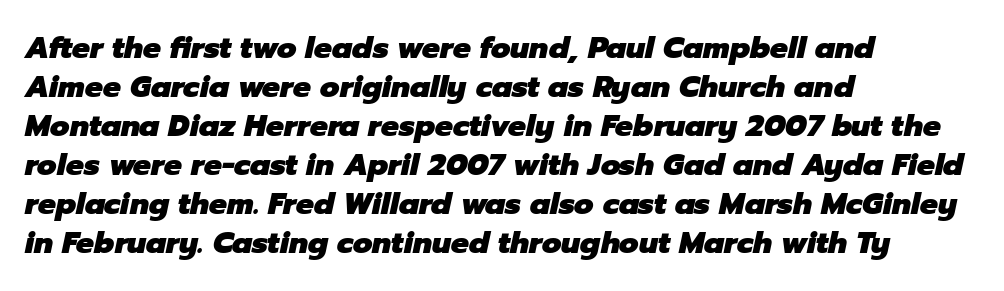
The image shows 30 px heavy type, italic (leaning right); set left-aligned, normal line spacing (1.3x), normal letter spacing, not underlined; low stroke contrast and a medium x-height.
